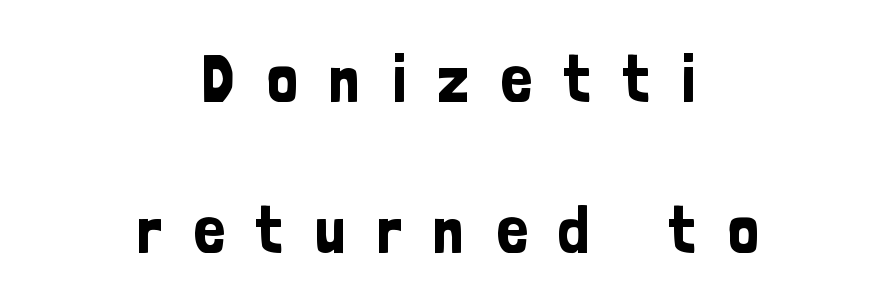
{"serif": "no", "italic": "no", "width": "condensed", "stroke_contrast": "low", "x_height": "medium", "monospaced": "no", "underline": "no", "align": "center", "line_spacing": "loose", "line_spacing_ratio": 2.19, "letter_spacing": "wide", "letter_spacing_em": 0.45, "glyph_px": 69}
